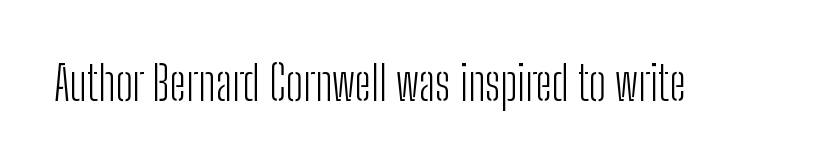
The image shows 47 px light, condensed sans-serif type, upright; set normal letter spacing, not underlined; low stroke contrast and a medium x-height.
